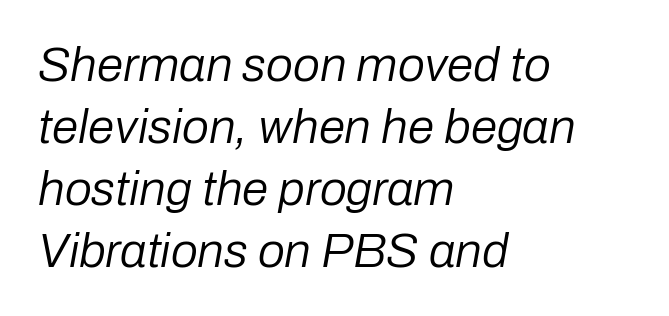
Is there much room between lines? A standard amount, neither cramped nor airy. The line texture is even and compact thanks to regular tracking. These lines are set flush left with a ragged right edge. Nobody drew a line under any word here.
